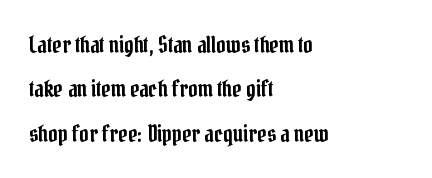
Q: Is the text italic (slanted)? A: No, it is upright.
Q: Is the text underlined? A: No.
Q: How is the paragraph aligned? A: Left-aligned.
Q: Is the spacing between letters normal or unusually wide? A: Normal.
Q: Is the spacing between lines tight, normal or loose? A: Loose.
